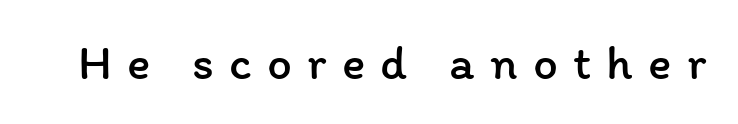
{"italic": "no", "bold": "no", "weight": "regular", "width": "normal", "stroke_contrast": "low", "x_height": "medium", "monospaced": "no", "underline": "no", "letter_spacing": "wide", "letter_spacing_em": 0.31, "glyph_px": 49}
